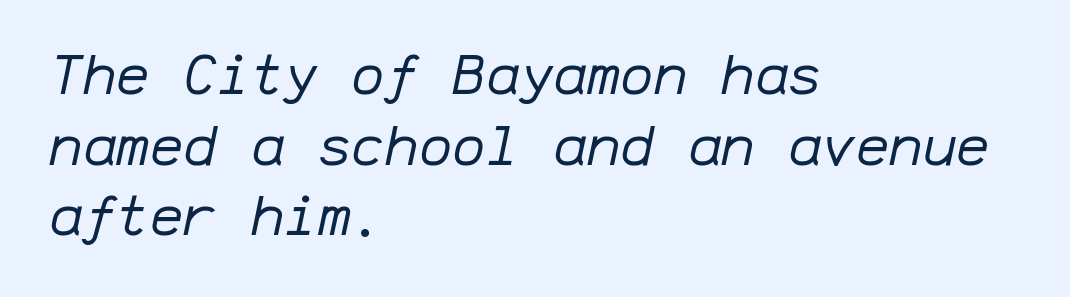
Q: Is the text bold? A: No.
Q: Is the text italic (slanted)? A: Yes, it leans right by about 12 degrees.
Q: Is the text underlined? A: No.
Q: How is the paragraph aligned? A: Left-aligned.
Q: Is the spacing between letters normal or unusually wide? A: Normal.
Q: Is the spacing between lines tight, normal or loose? A: Normal.
Q: Width (condensed, normal, or wide)? A: Normal.
Q: Stroke contrast? A: Low.
Q: x-height? A: Medium.
Q: Monospaced? A: Yes.
